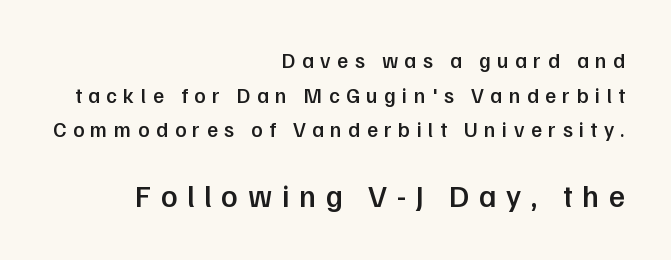
Q: Is the text bold? A: Semi-bold.
Q: Is the text italic (slanted)? A: No, it is upright.
Q: Is the typeface a serif or a sans-serif typeface? A: Sans-serif.
Q: Is the text underlined? A: No.
Q: How is the paragraph aligned? A: Right-aligned.
Q: Is the spacing between letters normal or unusually wide? A: Unusually wide.
Q: Is the spacing between lines tight, normal or loose? A: Normal.
Q: Which block of text is set in a larger size, the first (top) or the second (bottom)? A: The second (bottom) one.
Q: Width (condensed, normal, or wide)? A: Normal.
Q: Stroke contrast? A: Low.
Q: x-height? A: Medium.
Q: Monospaced? A: No.
